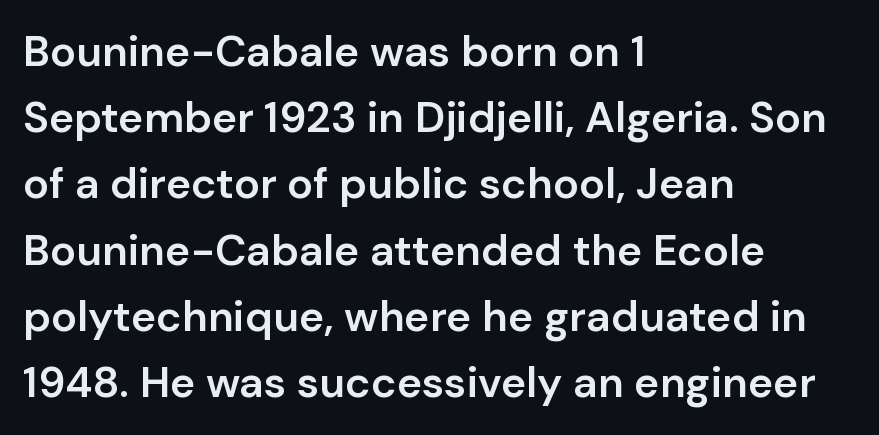
{"serif": "no", "italic": "no", "bold": "semi", "weight": "semibold", "width": "normal", "stroke_contrast": "low", "x_height": "medium", "monospaced": "no", "underline": "no", "align": "left", "line_spacing": "normal", "line_spacing_ratio": 1.54, "letter_spacing": "normal", "letter_spacing_em": 0.0, "glyph_px": 43}
